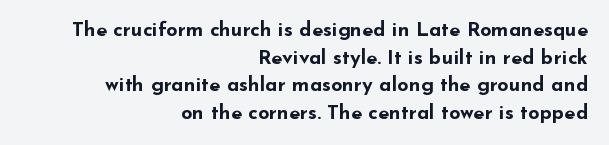
Q: Is the text bold? A: Yes.
Q: Is the text italic (slanted)? A: No, it is upright.
Q: Is the text underlined? A: No.
Q: How is the paragraph aligned? A: Right-aligned.
Q: Is the spacing between letters normal or unusually wide? A: Normal.
Q: Is the spacing between lines tight, normal or loose? A: Normal.
